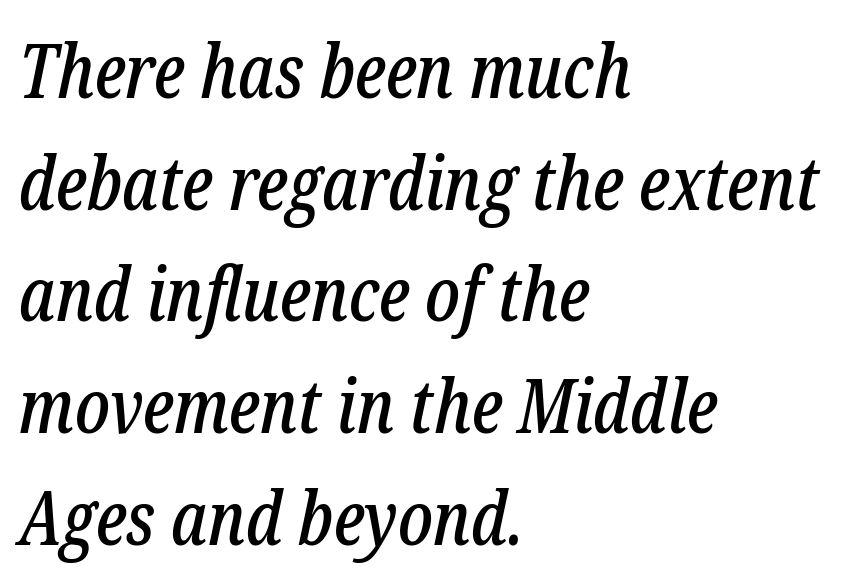
The image shows 74 px condensed serif type, italic (leaning right); set left-aligned, normal line spacing (1.51x), normal letter spacing, not underlined; low stroke contrast and a medium x-height.
